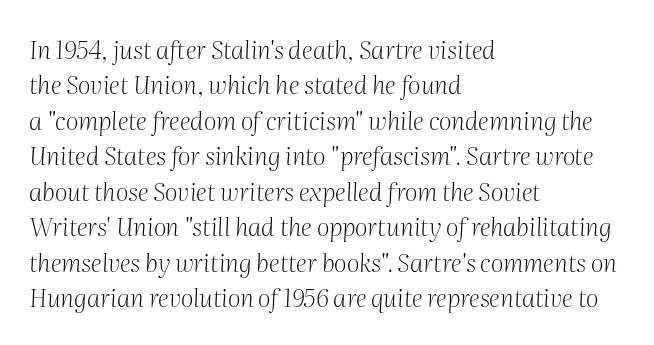
Notice how descenders clear the ascenders below comfortably — that's standard leading. The characters are drawn with everyday or finer stroke widths. The type is set solid horizontally, with unmodified tracking. The rendering applies a slant to the glyphs.
